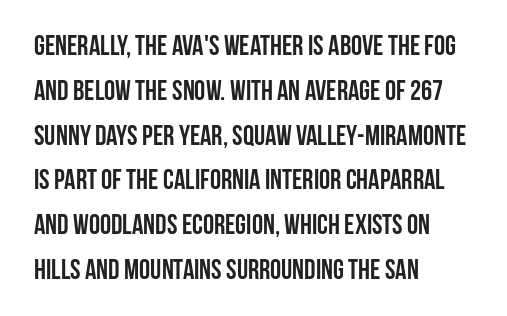
Q: Is the text bold? A: Yes.
Q: Is the text italic (slanted)? A: No, it is upright.
Q: Is the typeface a serif or a sans-serif typeface? A: Sans-serif.
Q: Is the text underlined? A: No.
Q: How is the paragraph aligned? A: Left-aligned.
Q: Is the spacing between letters normal or unusually wide? A: Normal.
Q: Is the spacing between lines tight, normal or loose? A: Normal.
Q: Width (condensed, normal, or wide)? A: Condensed.
Q: Stroke contrast? A: Low.
Q: x-height? A: Large.
Q: Monospaced? A: No.
